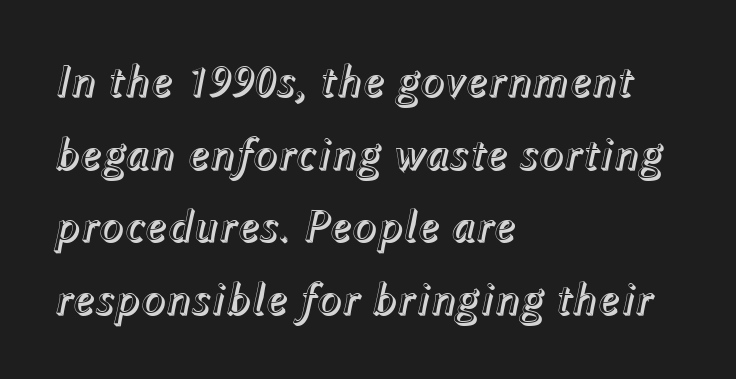
Bare-footed words on every line. Proportional: the letters do not fall into vertical columns. Honestly, the row spacing looks completely unremarkable. Horizontally, the lines are justified to the leading edge only. The lettering tilts uniformly, giving the passage an italic look. Observe the ordinary spacing: letters are neighbours, not strangers.
